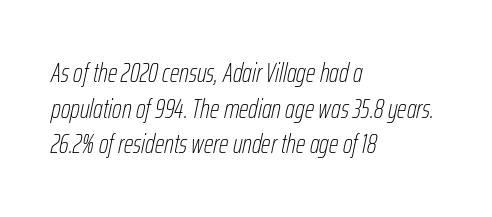
Decoration check: the copy has no underline. The line-height multiplier appears to be the usual default. No heavy texture on the line: the type isn't bold. Emphasis-style slanted type is in use. The passage shown has conventional tracking throughout.
